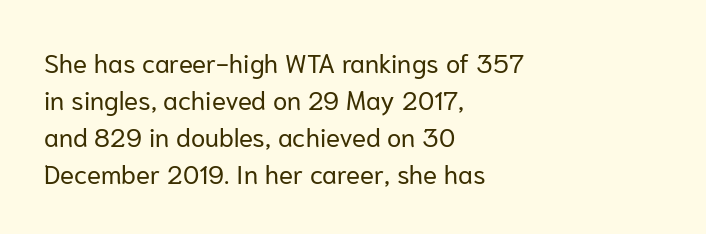
Rule under the text: the space is simply empty. The tracking reads as untouched default to a designer's eye. Compared with a typical body face, this is equally light or lighter still. A student would call this left alignment; a typographer would say flush left, rag right. The rows are spaced the way most documents space them.
